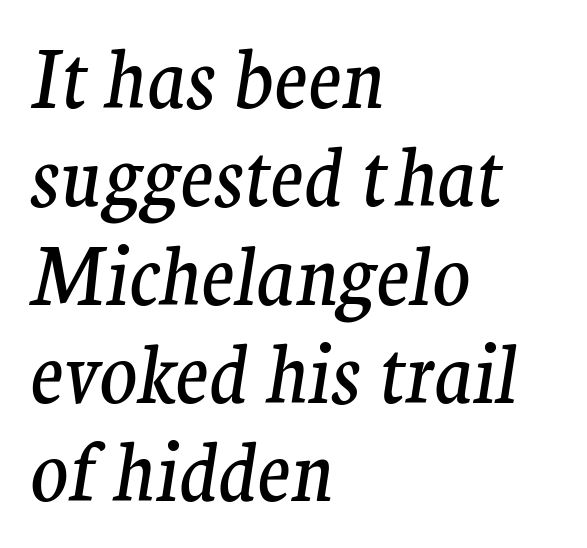
The face used here has a pronounced slope to its letters. Character widths vary here, with narrow letters taking less room than wide ones. Honestly, there is no underline to notice here at all. I'd call this a serif setting — the letters wear small feet.
